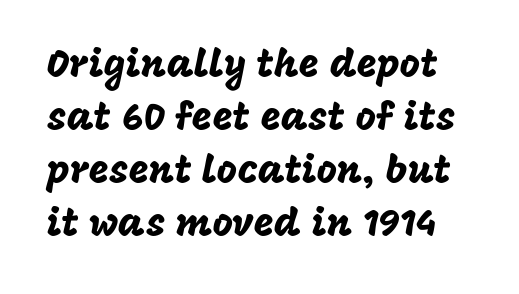
Q: Is the text italic (slanted)? A: Yes.
Q: Is the typeface a serif or a sans-serif typeface? A: Sans-serif.
Q: Is the text underlined? A: No.
Q: Is the spacing between letters normal or unusually wide? A: Normal.
Q: Is the spacing between lines tight, normal or loose? A: Normal.
Q: Width (condensed, normal, or wide)? A: Normal.
Q: Stroke contrast? A: Low.
Q: x-height? A: Large.
Q: Monospaced? A: No.
